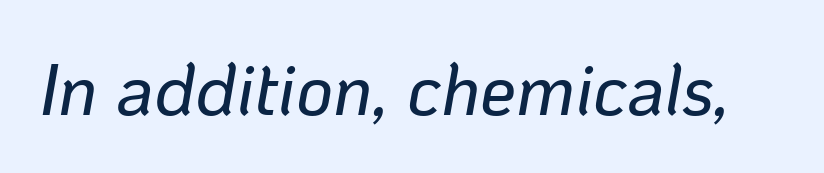
The image shows 72 px text type, italic (leaning right); set normal letter spacing, not underlined; low stroke contrast and a medium x-height.
